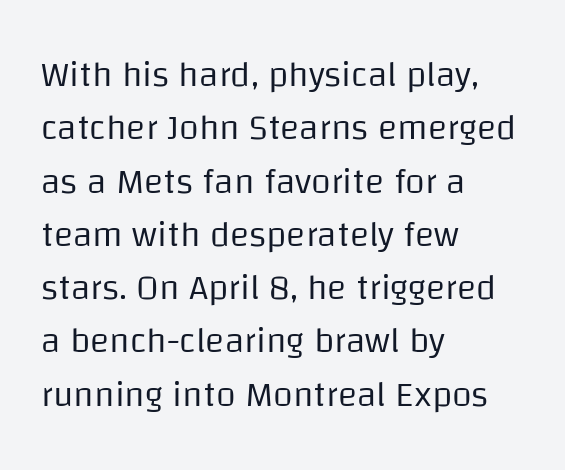
{"serif": "no", "italic": "no", "bold": "no", "weight": "regular", "width": "normal", "stroke_contrast": "low", "x_height": "large", "monospaced": "no", "underline": "no", "align": "left", "line_spacing": "normal", "line_spacing_ratio": 1.48, "letter_spacing": "normal", "letter_spacing_em": 0.0, "glyph_px": 36}
